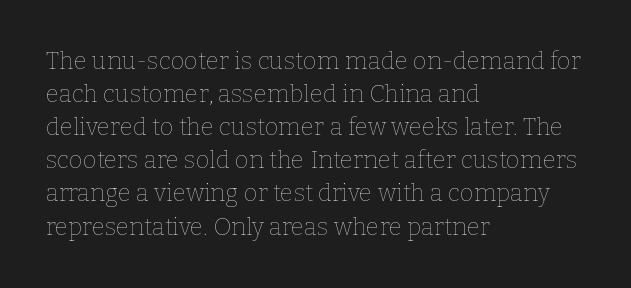
Q: Is the text bold? A: No.
Q: Is the text italic (slanted)? A: No, it is upright.
Q: Is the text underlined? A: No.
Q: How is the paragraph aligned? A: Left-aligned.
Q: Is the spacing between letters normal or unusually wide? A: Normal.
Q: Is the spacing between lines tight, normal or loose? A: Normal.
